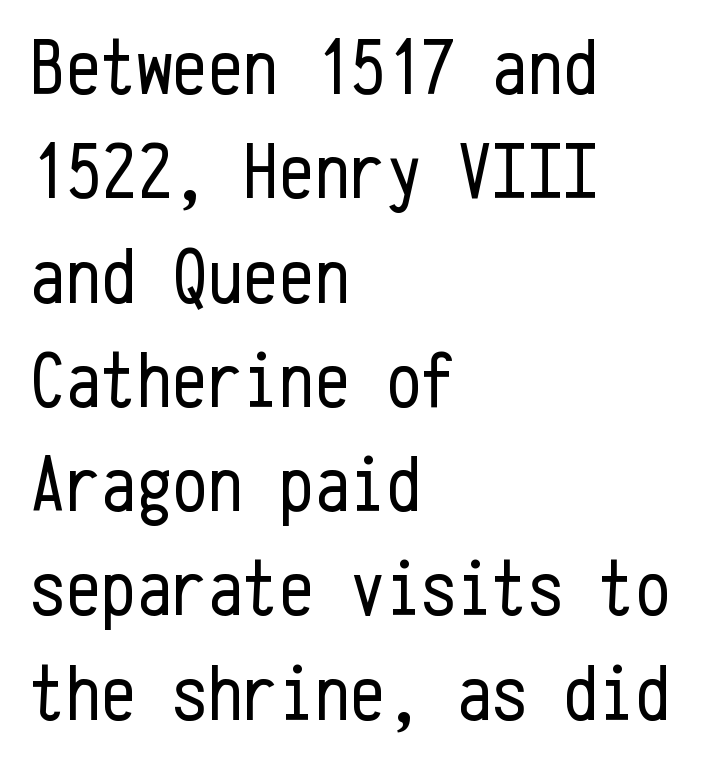
These lines sit exactly where default settings would place them. Unmarked baselines from the first word to the last. If you drew a ruler down the left edge, every line would touch it. Here the designer chose a console-style face with uniform glyph widths. Words appear dense and cohesive because spacing is normal.
